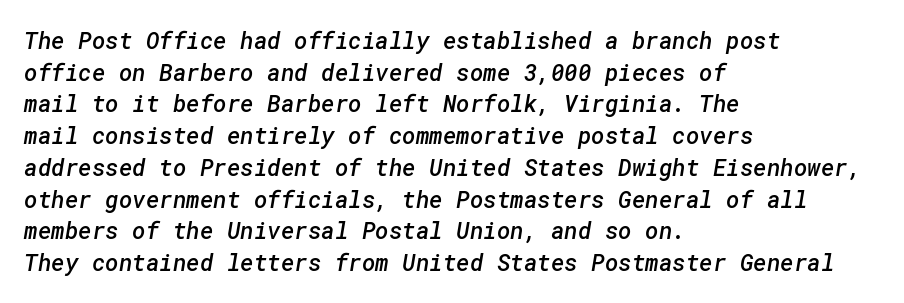
{"bold": "semi", "underline": "no", "align": "left", "line_spacing": "normal", "line_spacing_ratio": 1.38, "letter_spacing": "normal", "letter_spacing_em": 0.0, "glyph_px": 23}
